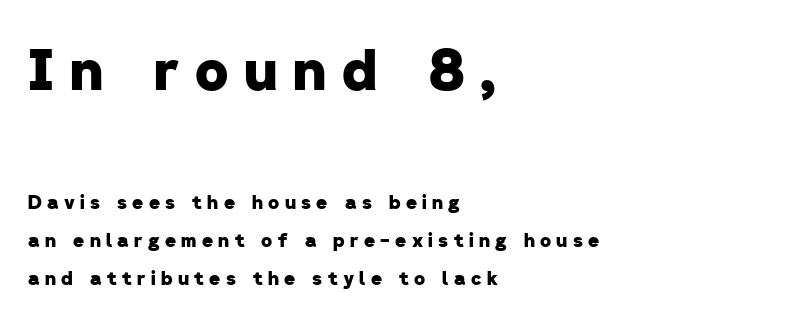
If you squint, the top block still reads clearly — it's the larger of the two. The face used here is a sans, in the tradition of grotesques and geometrics. Pretty heavy lettering here — definitely bold. Whoever set this chose breathing room over compactness in the vertical rhythm. This sample uses expanded letter spacing, leaving extra air between glyphs.
